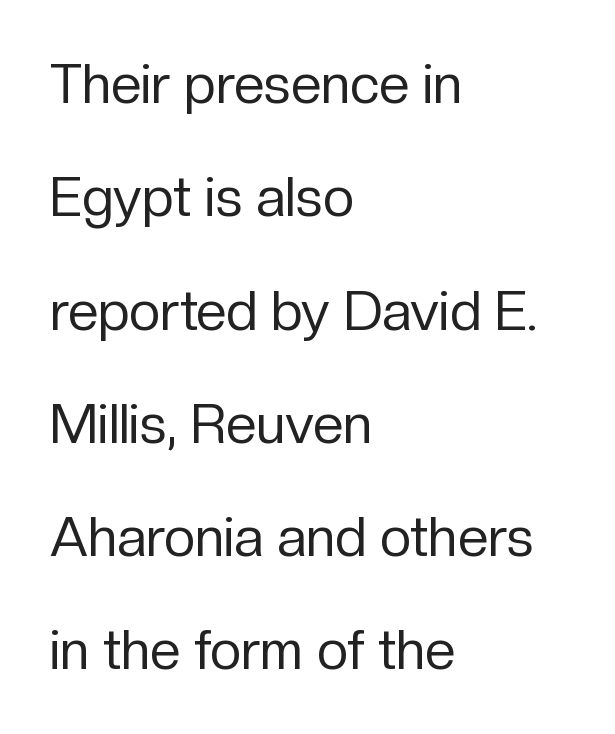
{"serif": "no", "italic": "no", "bold": "no", "weight": "regular", "width": "normal", "stroke_contrast": "low", "x_height": "medium", "monospaced": "no", "underline": "no", "align": "left", "line_spacing": "loose", "line_spacing_ratio": 2.06, "letter_spacing": "normal", "letter_spacing_em": 0.0, "glyph_px": 55}
